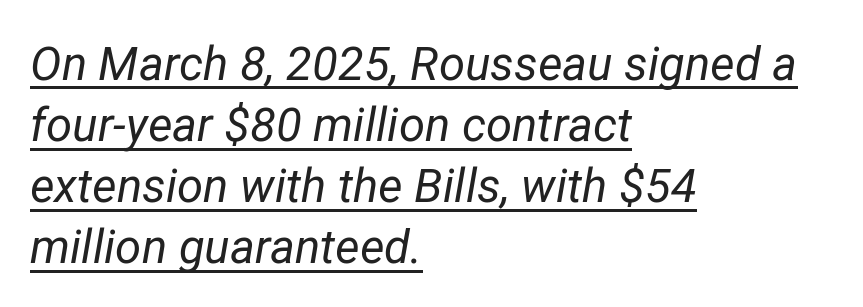
{"italic": "yes", "lean": "right", "slant_degrees": 12, "bold": "no", "weight": "regular", "width": "normal", "stroke_contrast": "low", "x_height": "medium", "monospaced": "no", "underline": "yes", "align": "left", "line_spacing": "normal", "line_spacing_ratio": 1.3, "letter_spacing": "normal", "letter_spacing_em": 0.0, "glyph_px": 47}
